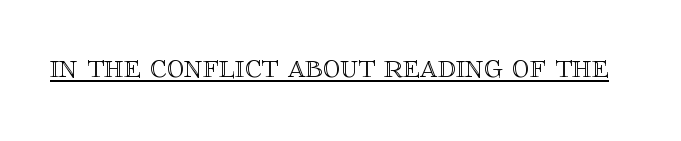
Q: Is the text italic (slanted)? A: No, it is upright.
Q: Is the text underlined? A: Yes.
Q: Is the spacing between letters normal or unusually wide? A: Normal.
Q: Width (condensed, normal, or wide)? A: Normal.
Q: x-height? A: Large.
Q: Monospaced? A: No.
